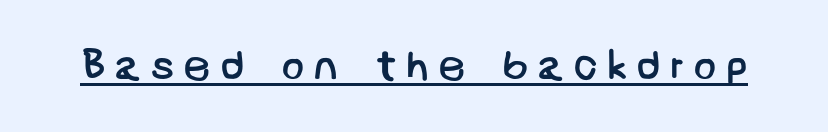
The image shows 43 px regular-weight sans-serif type; set unusually wide letter spacing (+0.2 em), underlined; low stroke contrast and a large x-height.
